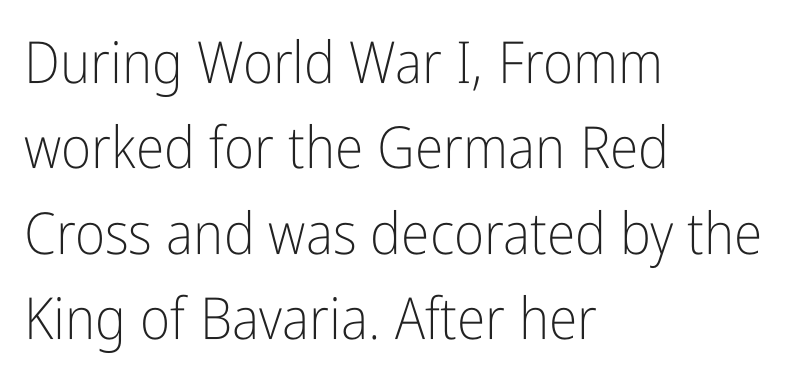
The image shows 58 px light, condensed sans-serif type, upright; set left-aligned, normal line spacing (1.47x), normal letter spacing, not underlined; low stroke contrast and a medium x-height.
